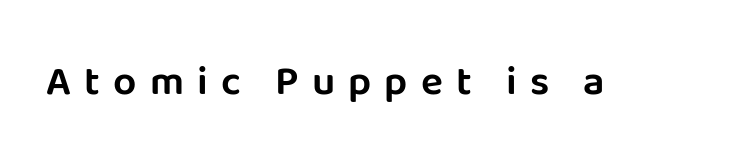
The font family rendered here belongs to the sans-serif group. The letters advance in unequal steps, a hallmark of proportional type. Unlike italic type, these characters show no tilt at all. Short note: letters widely spaced.
